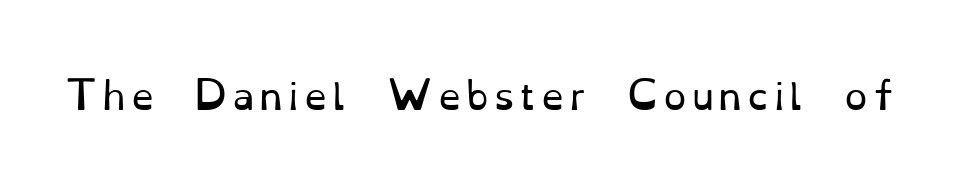
{"serif": "yes", "italic": "no", "bold": "no", "weight": "regular", "width": "normal", "stroke_contrast": "low", "x_height": "small", "monospaced": "no", "underline": "no", "glyph_px": 37}
